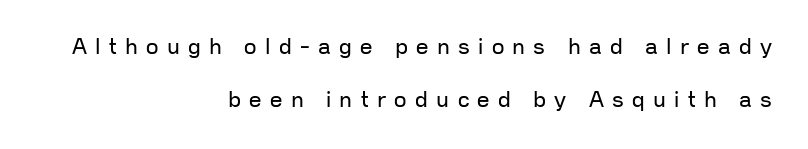
{"italic": "no", "bold": "no", "underline": "no", "align": "right", "line_spacing": "loose", "line_spacing_ratio": 2.43, "letter_spacing": "wide", "letter_spacing_em": 0.38, "glyph_px": 22}
